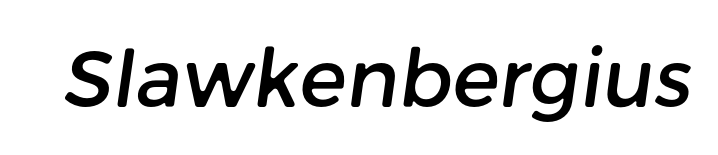
{"serif": "no", "width": "normal", "stroke_contrast": "low", "x_height": "medium", "monospaced": "no", "underline": "no", "letter_spacing": "normal", "letter_spacing_em": 0.0, "glyph_px": 79}
